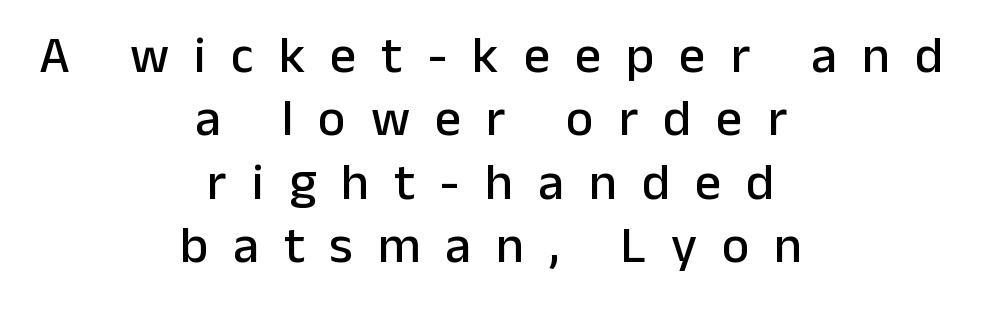
The image shows 52 px sans-serif type, upright; set centered, line spacing 1.22x, unusually wide letter spacing (+0.48 em), not underlined; low stroke contrast and a medium x-height.
